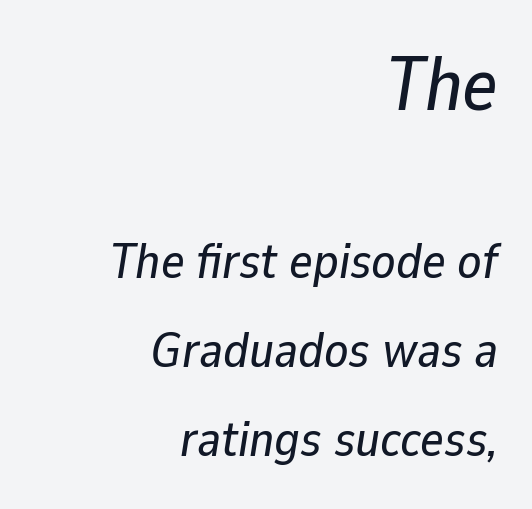
{"italic": "yes", "lean": "right", "slant_degrees": 9, "width": "normal", "stroke_contrast": "low", "x_height": "medium", "monospaced": "no", "underline": "no", "align": "right", "line_spacing_ratio": 1.78, "letter_spacing": "normal", "letter_spacing_em": 0.0, "larger_block": "first", "size_ratio": 1.5, "glyph_px": 75}
